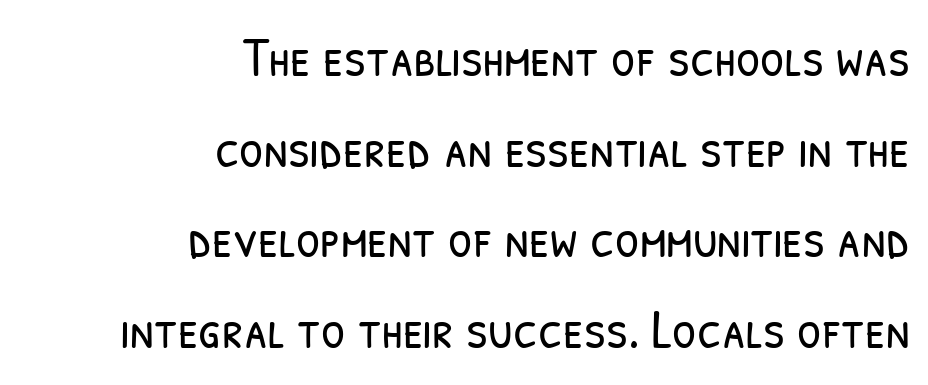
Each letter keeps its own natural width here, so spacing adapts to shape. The weight tops out at a normal text grade. If you measured baseline to baseline, you'd find a middling distance. The words here are not underlined. Serif or sans? Sans — the stroke terminals are bare.
